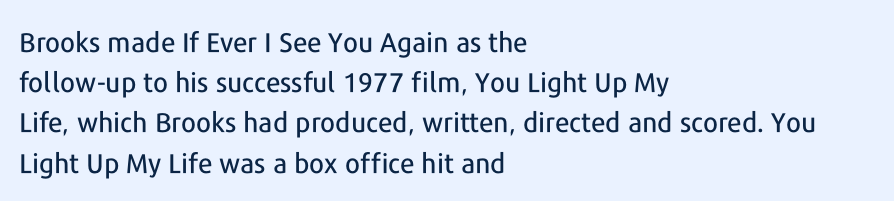
Summary of vertical rhythm: regular, with standard interline spacing. No italicization has been applied; the sample stays upright. One-word summary of the alignment: left. The line texture is even and compact thanks to regular tracking. The space directly below the letters is spotless.
